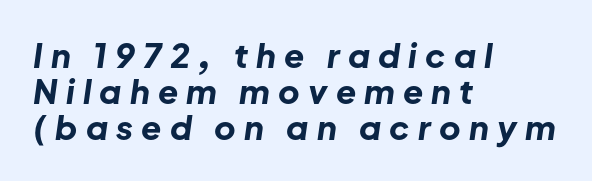
The image shows 33 px bold type, italic (leaning right); set left-aligned, tight line spacing (1.09x), unusually wide letter spacing (+0.25 em), not underlined; low stroke contrast and a medium x-height.
